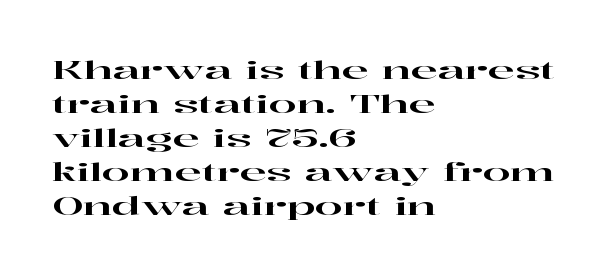
Q: Is the text italic (slanted)? A: No, it is upright.
Q: Is the text underlined? A: No.
Q: How is the paragraph aligned? A: Left-aligned.
Q: Is the spacing between letters normal or unusually wide? A: Normal.
Q: Is the spacing between lines tight, normal or loose? A: Normal.
